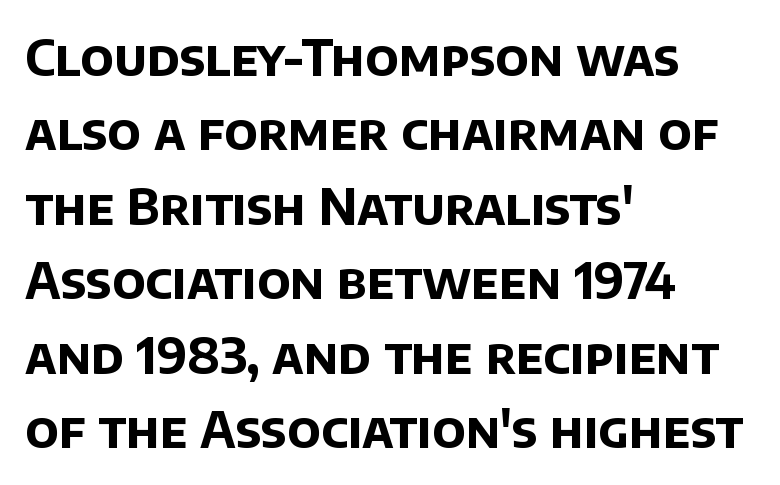
{"serif": "no", "bold": "yes", "weight": "bold", "width": "normal", "stroke_contrast": "low", "x_height": "large", "monospaced": "no", "underline": "no", "align": "left", "line_spacing": "normal", "line_spacing_ratio": 1.52, "letter_spacing": "normal", "letter_spacing_em": 0.0, "glyph_px": 49}
